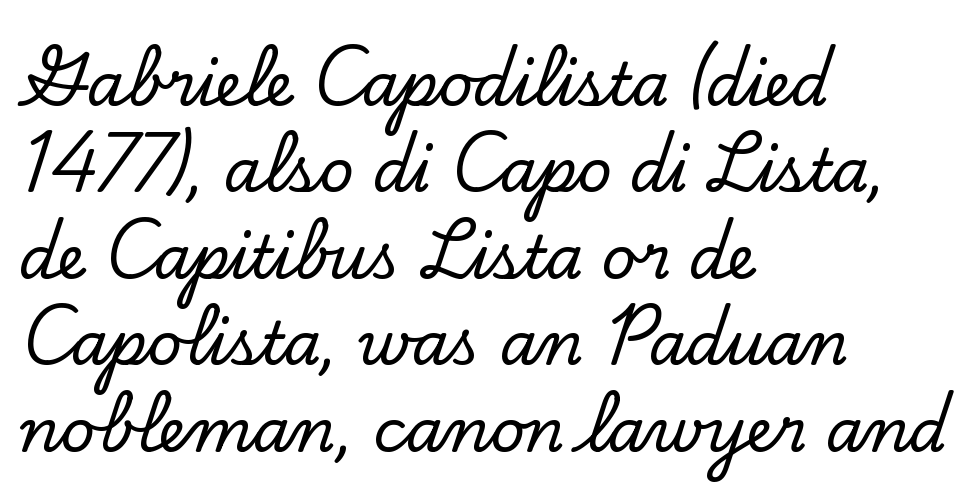
{"serif": "yes", "width": "normal", "stroke_contrast": "low", "x_height": "small", "monospaced": "no", "underline": "no", "align": "left", "line_spacing": "normal", "line_spacing_ratio": 1.44, "letter_spacing": "normal", "letter_spacing_em": 0.0, "glyph_px": 60}
